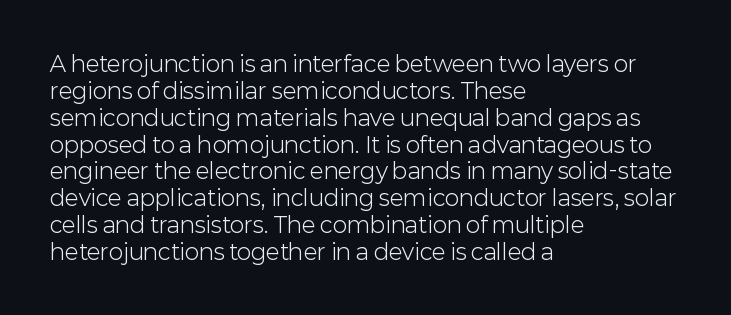
Honestly, the letter spacing is just normal — you wouldn't notice it. A student would call this left alignment; a typographer would say flush left, rag right. The font sits on the lighter half of the weight spectrum, regular included. Just letters on the line, the space beneath them empty.
